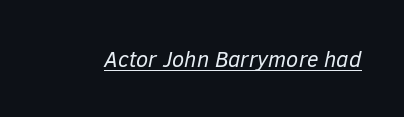
Underlining? Definitely there. When letters slant like this, we call the style italic. Words appear dense and cohesive because spacing is normal. Letters have the restrained weight of plain body copy at most.
